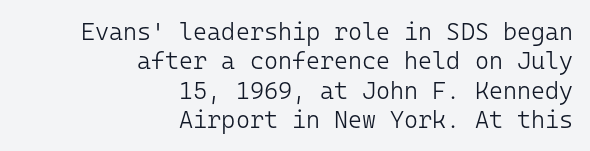
Does the copy run flush right? Yes — the right margin is perfectly even. The letterforms sit shoulder to shoulder at normal distance. Heaviness? Minimal to ordinary, like unemphasized prose. Posture: vertical. Quick note: underline off.
